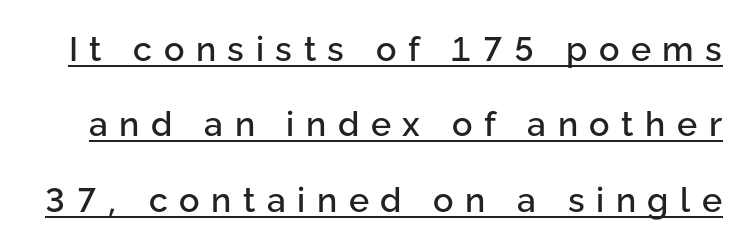
The image shows 34 px sans-serif type, upright; set loose line spacing (2.22x), unusually wide letter spacing (+0.34 em), underlined; low stroke contrast and a medium x-height.
